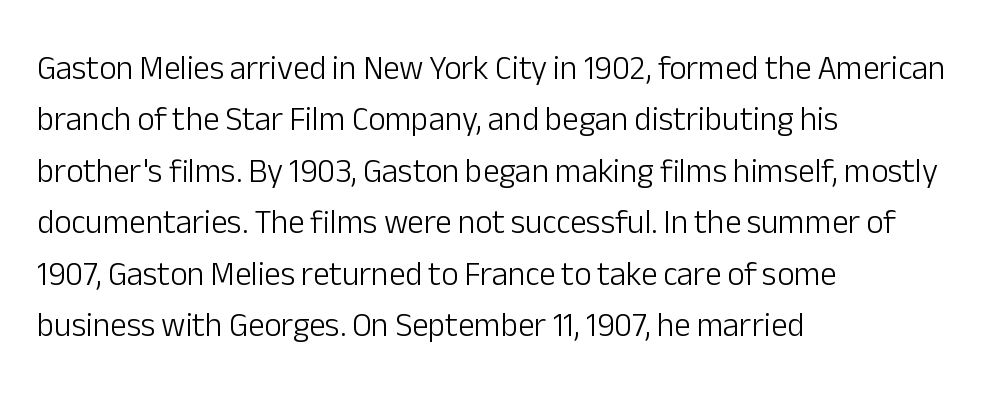
Q: Is the text bold? A: No.
Q: Is the text italic (slanted)? A: No, it is upright.
Q: Is the typeface a serif or a sans-serif typeface? A: Sans-serif.
Q: Is the text underlined? A: No.
Q: How is the paragraph aligned? A: Left-aligned.
Q: Is the spacing between letters normal or unusually wide? A: Normal.
Q: Is the spacing between lines tight, normal or loose? A: Normal.
Q: Width (condensed, normal, or wide)? A: Normal.
Q: Stroke contrast? A: Low.
Q: x-height? A: Medium.
Q: Monospaced? A: No.
